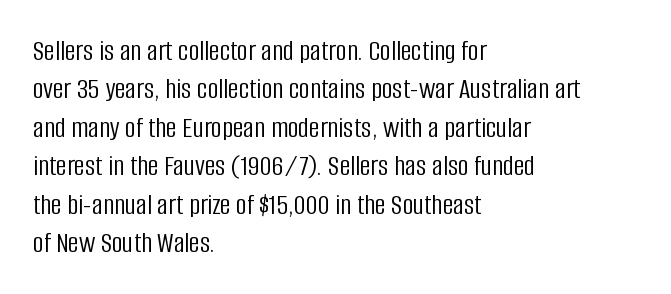
The letters advance in unequal steps, a hallmark of proportional type. Notice how descenders clear the ascenders below comfortably — that's standard leading. Look at the tracking — it's just the regular setting, nothing added. These lines are composed in type without serifs. This is roman type, the default non-slanted kind. Think standard paragraph weight, or any step lighter than that.
